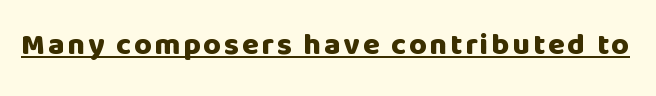
Q: Is the text bold? A: Yes.
Q: Is the text italic (slanted)? A: No, it is upright.
Q: Is the typeface a serif or a sans-serif typeface? A: Sans-serif.
Q: Is the text underlined? A: Yes.
Q: Width (condensed, normal, or wide)? A: Normal.
Q: Stroke contrast? A: Low.
Q: x-height? A: Large.
Q: Monospaced? A: No.
